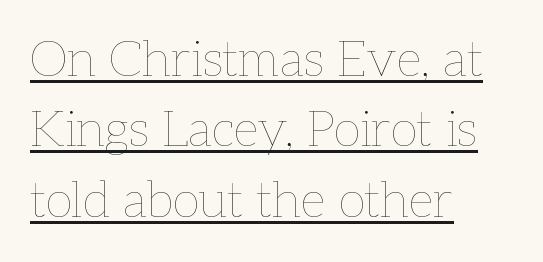
The image shows 50 px thin type, upright; set left-aligned, normal line spacing (1.41x), normal letter spacing, underlined; low stroke contrast and a medium x-height.
